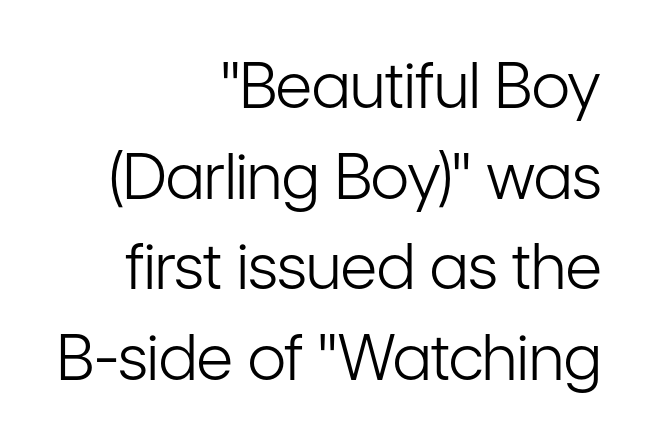
Honestly, the row spacing looks completely unremarkable. Grotesque or geometric, the face here clearly has no serifs. Reading down the block, your eye finds every line finishing at a fixed right position. Spacing verdict: proportional, widths tailored to each character. The face used here is rendered with its standard letterfit. Weight: in the light-to-regular range.
